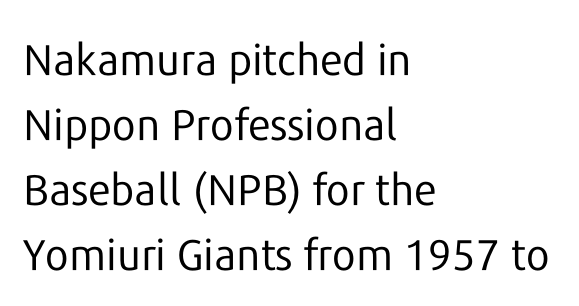
{"serif": "no", "italic": "no", "bold": "no", "weight": "regular", "width": "normal", "stroke_contrast": "low", "x_height": "medium", "monospaced": "no", "underline": "no", "align": "left", "line_spacing": "normal", "line_spacing_ratio": 1.51, "letter_spacing": "normal", "letter_spacing_em": 0.0, "glyph_px": 43}
